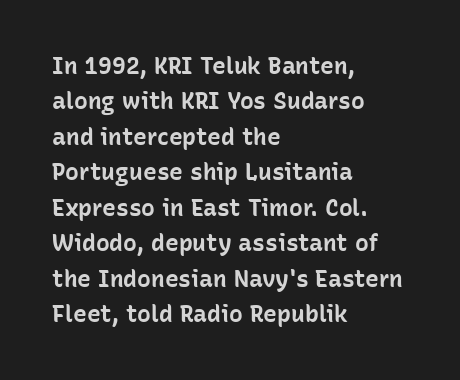
Q: Is the text bold? A: Yes.
Q: Is the text italic (slanted)? A: No, it is upright.
Q: Is the text underlined? A: No.
Q: How is the paragraph aligned? A: Left-aligned.
Q: Is the spacing between letters normal or unusually wide? A: Normal.
Q: Is the spacing between lines tight, normal or loose? A: Normal.
